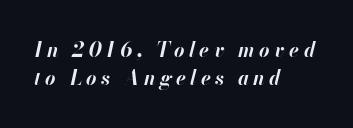
Strong, thick strokes mark this as bold type. Slanted lettering throughout. Is there much room between lines? A standard amount, neither cramped nor airy. Descenders are the only things crossing below the line.
